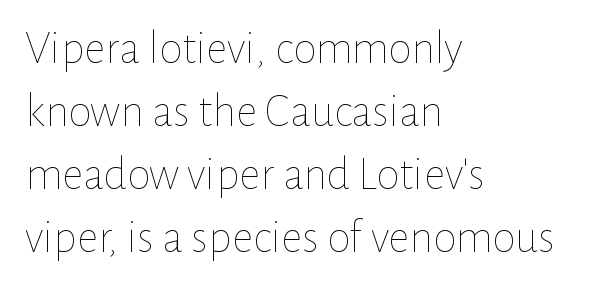
{"italic": "no", "bold": "no", "weight": "thin", "width": "normal", "stroke_contrast": "low", "x_height": "medium", "monospaced": "no", "underline": "no", "align": "left", "line_spacing": "normal", "line_spacing_ratio": 1.34, "letter_spacing": "normal", "letter_spacing_em": 0.0, "glyph_px": 47}
